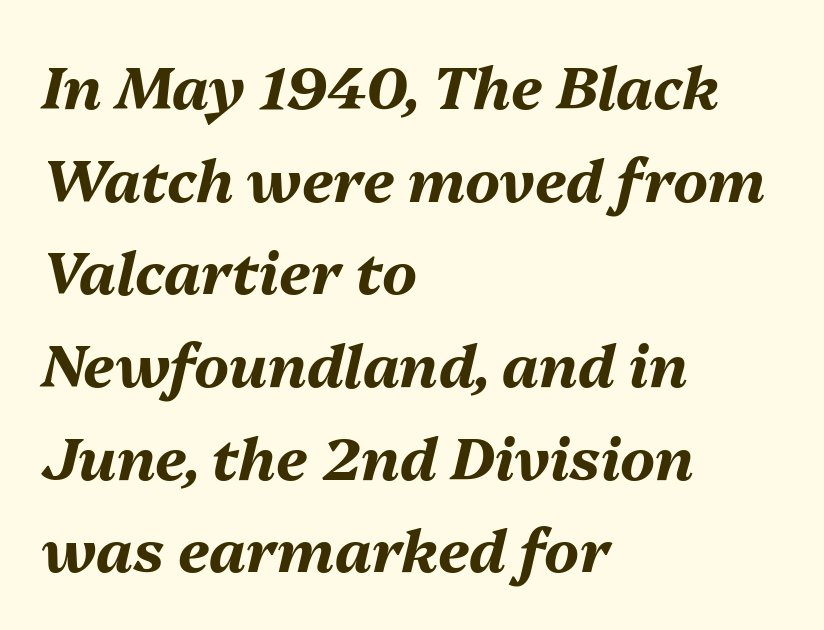
The image shows 59 px bold type, italic (leaning right); set left-aligned, normal line spacing (1.57x), normal letter spacing, not underlined; medium stroke contrast and a medium x-height.
